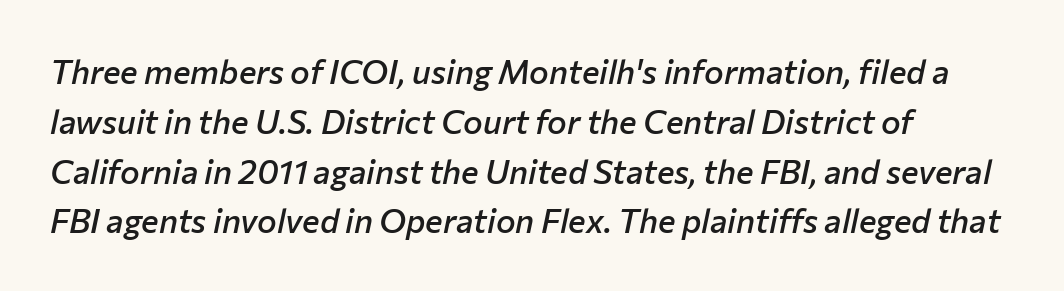
The image shows 33 px semibold type, italic (leaning right); set left-aligned, normal line spacing (1.51x), normal letter spacing, not underlined; low stroke contrast and a medium x-height.
